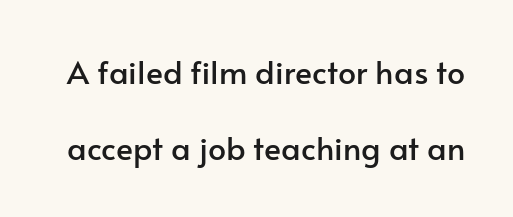
{"serif": "no", "italic": "no", "width": "normal", "stroke_contrast": "low", "x_height": "small", "monospaced": "no", "underline": "no", "line_spacing": "loose", "line_spacing_ratio": 2.37, "letter_spacing": "normal", "letter_spacing_em": 0.0, "glyph_px": 32}
